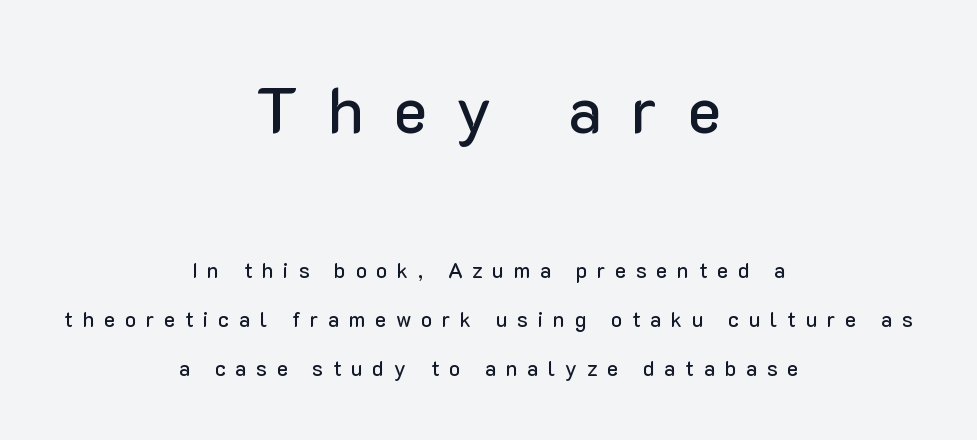
{"serif": "no", "italic": "no", "width": "normal", "stroke_contrast": "low", "x_height": "medium", "monospaced": "no", "underline": "no", "align": "center", "line_spacing": "loose", "line_spacing_ratio": 2.33, "letter_spacing": "wide", "letter_spacing_em": 0.46, "larger_block": "first", "size_ratio": 3.05, "glyph_px": 64}
